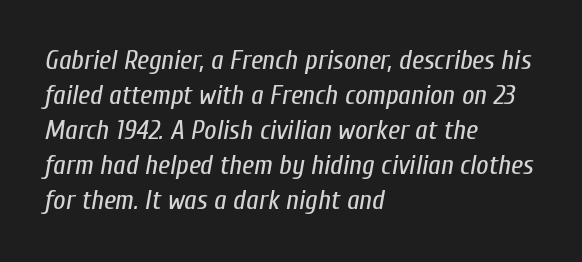
The compositor pushed each line to the left boundary. Stems here are at most as thick as an everyday book face. You could call the tracking neutral — neither tight nor loose. The leading is moderate, giving the passage an even texture.
